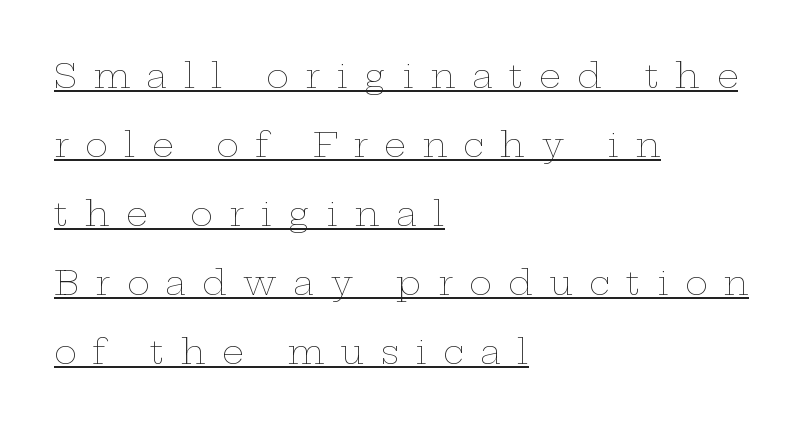
The image shows 34 px thin, wide type, upright; set left-aligned, loose line spacing (2.03x), unusually wide letter spacing (+0.48 em), underlined; low stroke contrast and a medium x-height.
